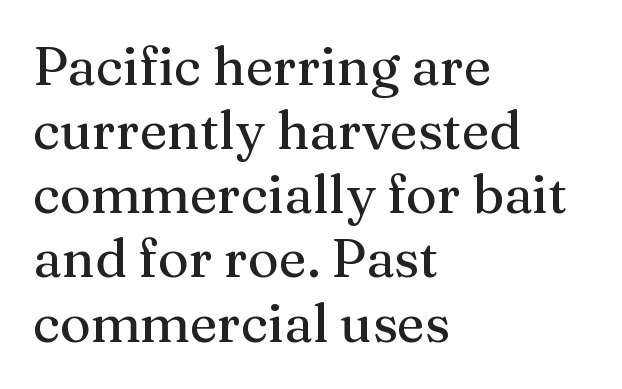
The image shows 53 px serif type, upright; set left-aligned, line spacing 1.21x, normal letter spacing, not underlined; medium stroke contrast and a medium x-height.
